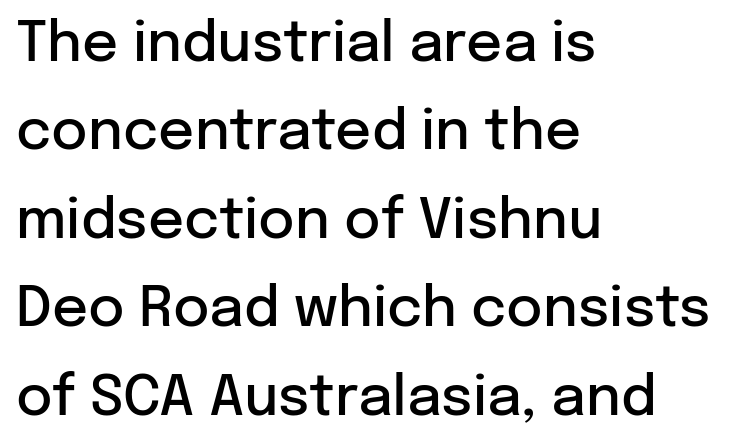
Q: Is the text bold? A: Semi-bold.
Q: Is the text italic (slanted)? A: No, it is upright.
Q: Is the typeface a serif or a sans-serif typeface? A: Sans-serif.
Q: Is the text underlined? A: No.
Q: How is the paragraph aligned? A: Left-aligned.
Q: Is the spacing between letters normal or unusually wide? A: Normal.
Q: Is the spacing between lines tight, normal or loose? A: Normal.
Q: Width (condensed, normal, or wide)? A: Normal.
Q: Stroke contrast? A: Low.
Q: x-height? A: Medium.
Q: Monospaced? A: No.
